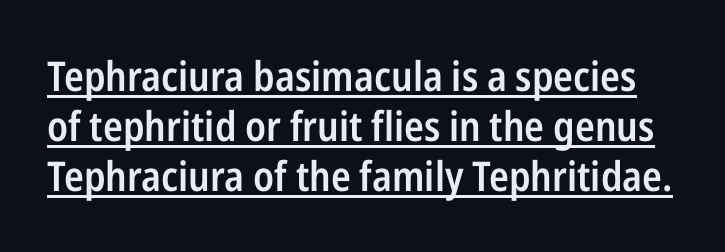
The image shows 41 px semibold, condensed sans-serif type, upright; set line spacing 1.22x, normal letter spacing, underlined; low stroke contrast and a medium x-height.
